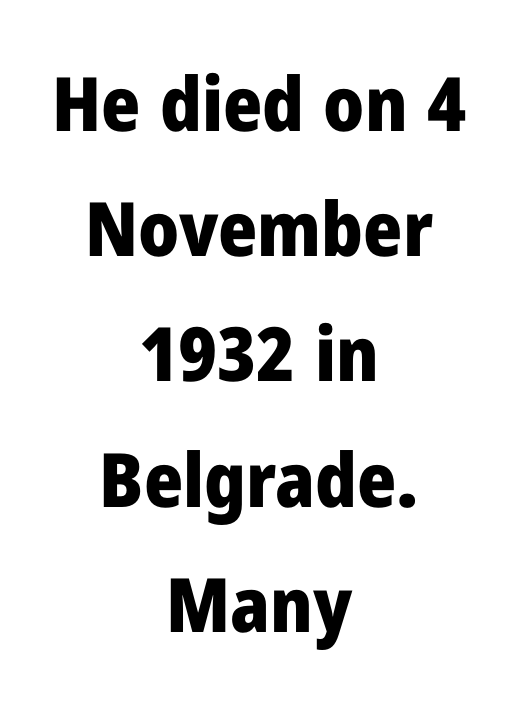
{"serif": "no", "italic": "no", "bold": "yes", "weight": "heavy", "width": "normal", "stroke_contrast": "low", "x_height": "medium", "monospaced": "no", "underline": "no", "align": "center", "line_spacing": "normal", "line_spacing_ratio": 1.67, "letter_spacing": "normal", "letter_spacing_em": 0.0, "glyph_px": 75}
